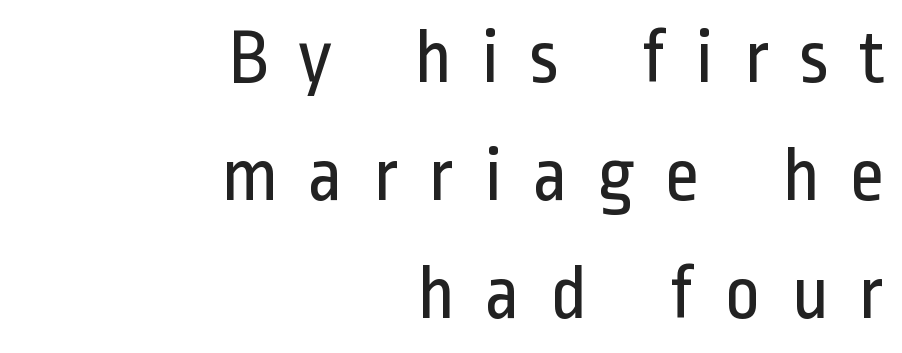
The rendering uses natural spacing where letterforms have individual widths. Casual observation: everything's shoved over to the right. Evenly set lines give the paragraph a standard silhouette. The font is comparable to plain body text, perhaps lighter. Caption: expanded tracking, letters set apart.
